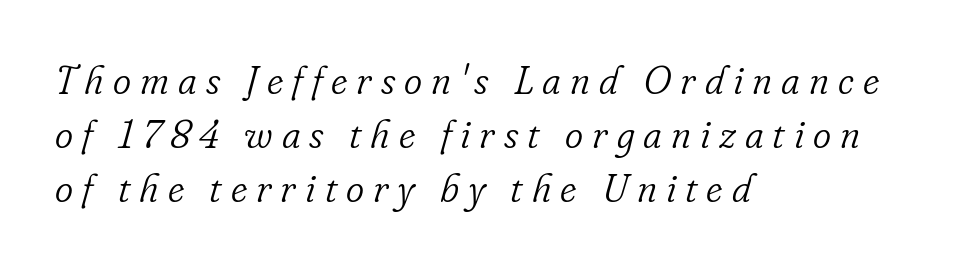
{"serif": "yes", "italic": "yes", "lean": "right", "slant_degrees": 16, "bold": "no", "weight": "light", "width": "normal", "stroke_contrast": "low", "x_height": "small", "monospaced": "no", "underline": "no", "align": "left", "line_spacing": "normal", "line_spacing_ratio": 1.38, "letter_spacing": "wide", "letter_spacing_em": 0.23, "glyph_px": 39}
